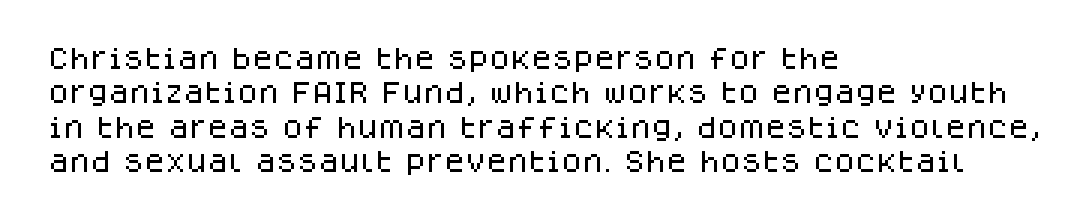
The image shows 24 px text type, upright; set left-aligned, normal line spacing (1.43x), normal letter spacing, not underlined.
